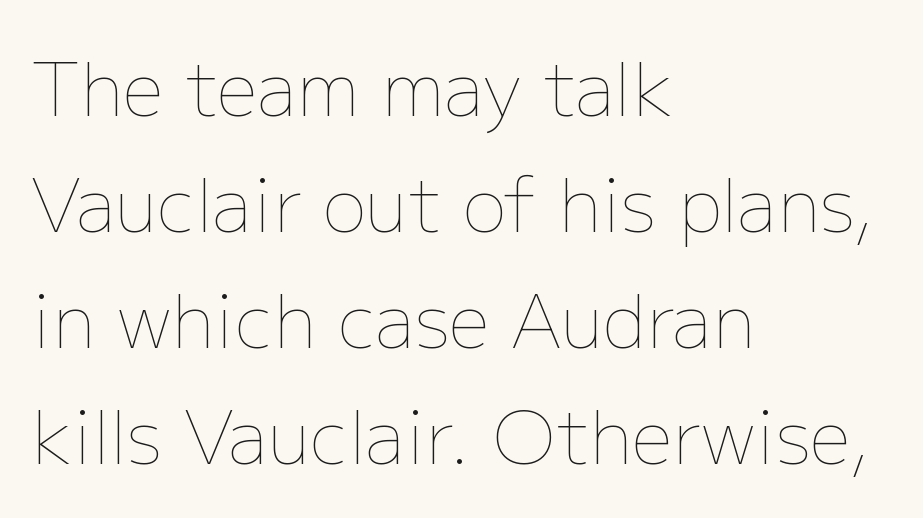
Rule under the text: the space is simply empty. No extra ink here — the face is not bold. The designer left line spacing at the default. Compared with typical body copy, the letter spacing here is the same. The axis of the letterforms is exactly vertical. Horizontal alignment here is leftward, the default for most running prose.
